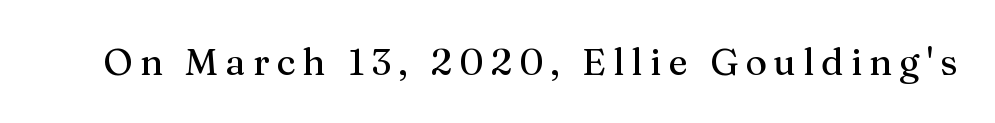
{"serif": "yes", "italic": "no", "width": "normal", "stroke_contrast": "medium", "x_height": "medium", "monospaced": "no", "underline": "no", "glyph_px": 37}
